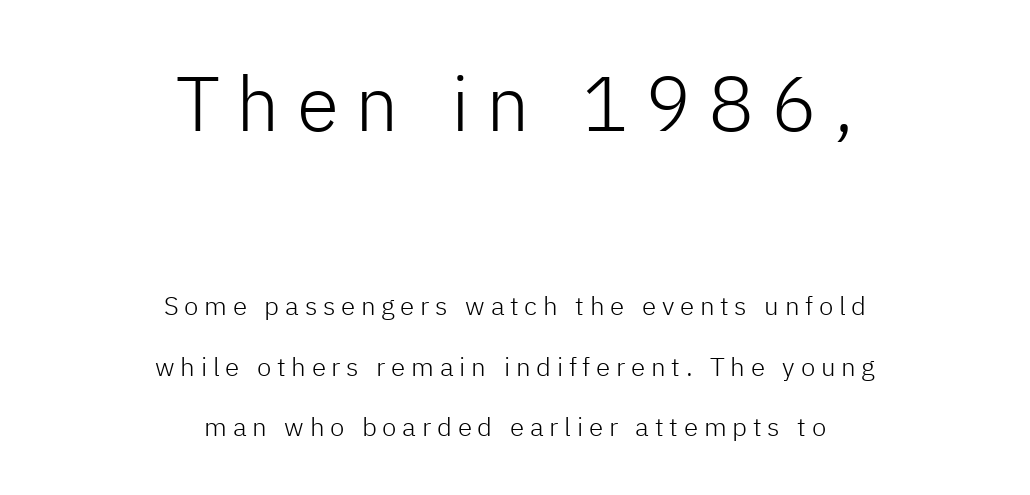
Someone cranked the tracking dial way up on this one. The font's upright variant was chosen for this text. Each letter keeps its own natural width here, so spacing adapts to shape. The words here are not underlined.
